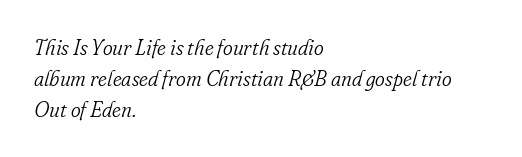
{"italic": "yes", "lean": "right", "slant_degrees": 16, "bold": "no", "underline": "no", "align": "left", "line_spacing": "normal", "line_spacing_ratio": 1.47, "letter_spacing": "normal", "letter_spacing_em": 0.0, "glyph_px": 21}
